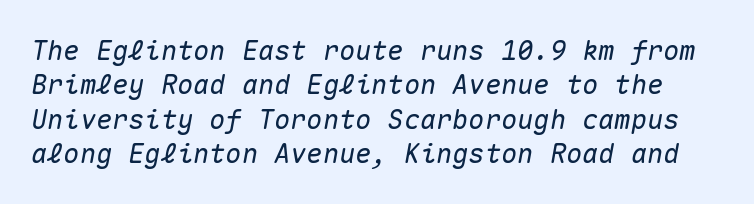
{"italic": "yes", "lean": "right", "slant_degrees": 10, "underline": "no", "line_spacing": "normal", "line_spacing_ratio": 1.27, "letter_spacing": "normal", "letter_spacing_em": 0.0, "glyph_px": 27}
